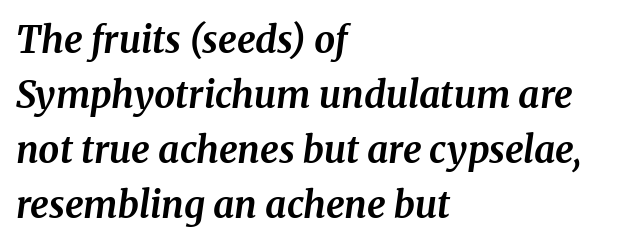
{"serif": "yes", "italic": "yes", "lean": "right", "slant_degrees": 8, "bold": "yes", "weight": "bold", "width": "normal", "stroke_contrast": "medium", "x_height": "medium", "monospaced": "no", "underline": "no", "align": "left", "line_spacing": "normal", "line_spacing_ratio": 1.49, "letter_spacing": "normal", "letter_spacing_em": 0.0, "glyph_px": 37}
